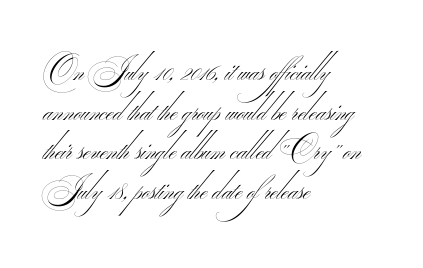
Q: Is the text bold? A: No.
Q: Is the typeface a serif or a sans-serif typeface? A: Sans-serif.
Q: Is the text underlined? A: No.
Q: How is the paragraph aligned? A: Left-aligned.
Q: Is the spacing between letters normal or unusually wide? A: Normal.
Q: Is the spacing between lines tight, normal or loose? A: Normal.
Q: Width (condensed, normal, or wide)? A: Wide.
Q: Stroke contrast? A: Medium.
Q: Monospaced? A: No.
